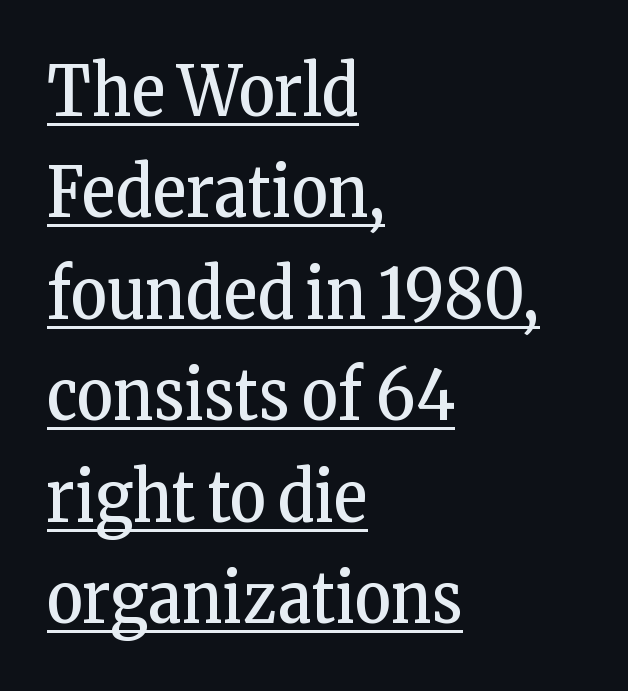
{"serif": "yes", "italic": "no", "bold": "no", "weight": "regular", "width": "condensed", "stroke_contrast": "low", "x_height": "medium", "monospaced": "no", "underline": "yes", "align": "left", "line_spacing": "normal", "line_spacing_ratio": 1.45, "letter_spacing": "normal", "letter_spacing_em": 0.0, "glyph_px": 70}
